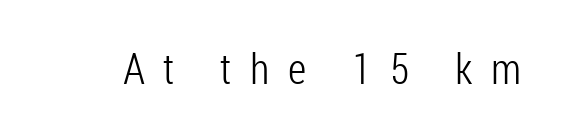
Q: Is the text bold? A: No.
Q: Is the text italic (slanted)? A: No, it is upright.
Q: Is the typeface a serif or a sans-serif typeface? A: Sans-serif.
Q: Is the text underlined? A: No.
Q: Is the spacing between letters normal or unusually wide? A: Unusually wide.
Q: Width (condensed, normal, or wide)? A: Condensed.
Q: Stroke contrast? A: Low.
Q: x-height? A: Medium.
Q: Monospaced? A: No.
